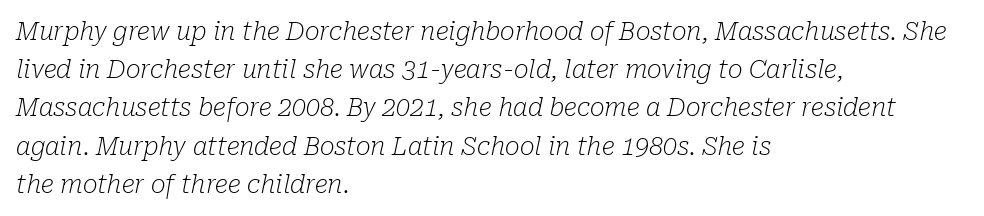
Students, note that the glyphs here touch the page at normal intervals. Stem width sits at or under what a default text font uses. If you drew a ruler down the left edge, every line would touch it. The lines sit at an ordinary, default distance from one another.
